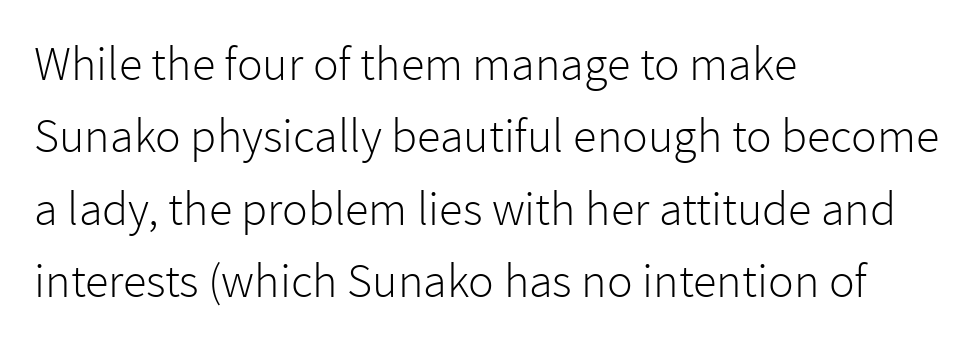
Q: Is the text bold? A: No.
Q: Is the text italic (slanted)? A: No, it is upright.
Q: Is the typeface a serif or a sans-serif typeface? A: Sans-serif.
Q: Is the text underlined? A: No.
Q: How is the paragraph aligned? A: Left-aligned.
Q: Is the spacing between letters normal or unusually wide? A: Normal.
Q: Is the spacing between lines tight, normal or loose? A: Normal.
Q: Width (condensed, normal, or wide)? A: Normal.
Q: Stroke contrast? A: Low.
Q: x-height? A: Medium.
Q: Monospaced? A: No.
